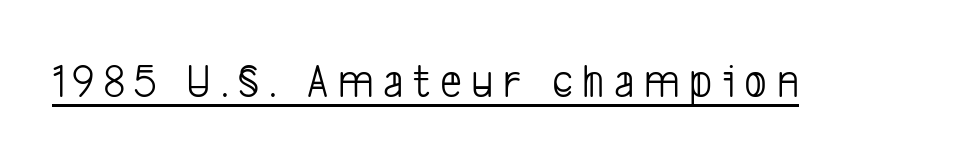
The font family rendered here belongs to the sans-serif group. Descenders here cross a horizontal rule under the line. Spacing verdict: proportional, widths tailored to each character. Each stroke keeps to a modest, everyday thickness or less.
